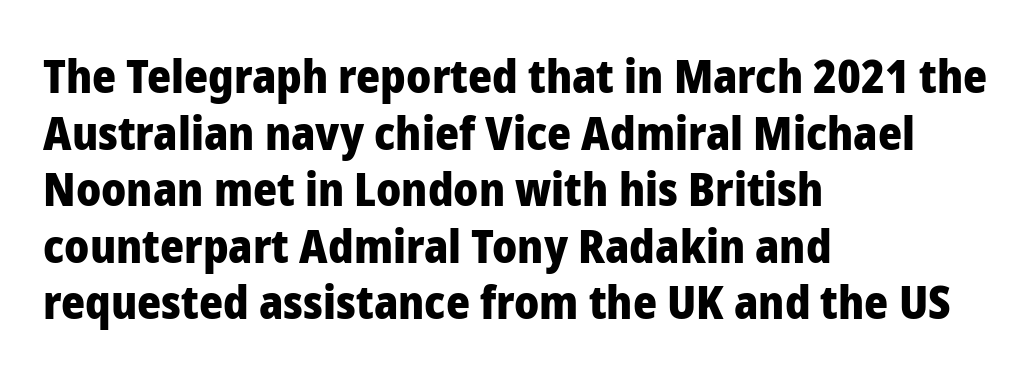
Q: Is the text bold? A: Yes.
Q: Is the text italic (slanted)? A: No, it is upright.
Q: Is the typeface a serif or a sans-serif typeface? A: Sans-serif.
Q: Is the text underlined? A: No.
Q: How is the paragraph aligned? A: Left-aligned.
Q: Is the spacing between letters normal or unusually wide? A: Normal.
Q: Width (condensed, normal, or wide)? A: Normal.
Q: Stroke contrast? A: Low.
Q: x-height? A: Medium.
Q: Monospaced? A: No.
